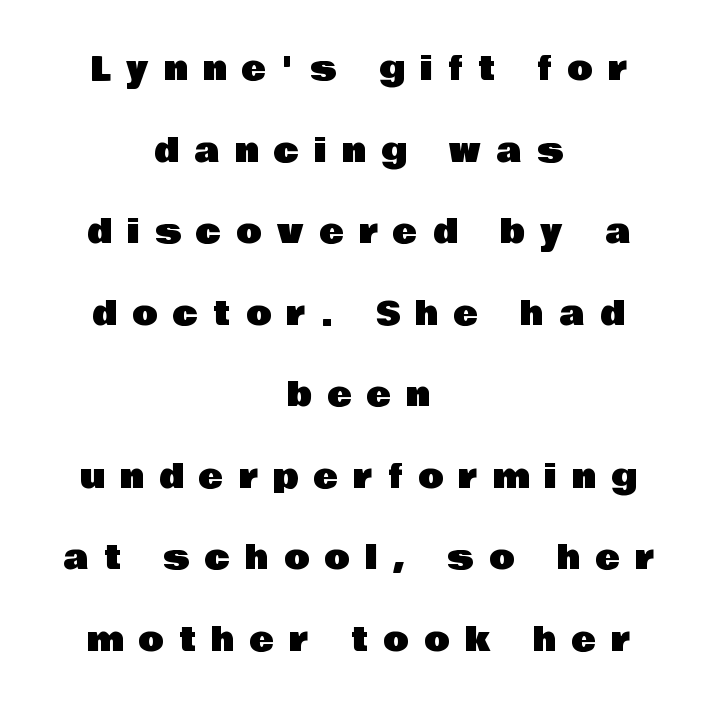
{"serif": "no", "italic": "no", "width": "normal", "stroke_contrast": "low", "x_height": "large", "monospaced": "no", "underline": "no", "align": "center", "line_spacing": "loose", "line_spacing_ratio": 2.47, "letter_spacing": "wide", "letter_spacing_em": 0.47, "glyph_px": 33}
